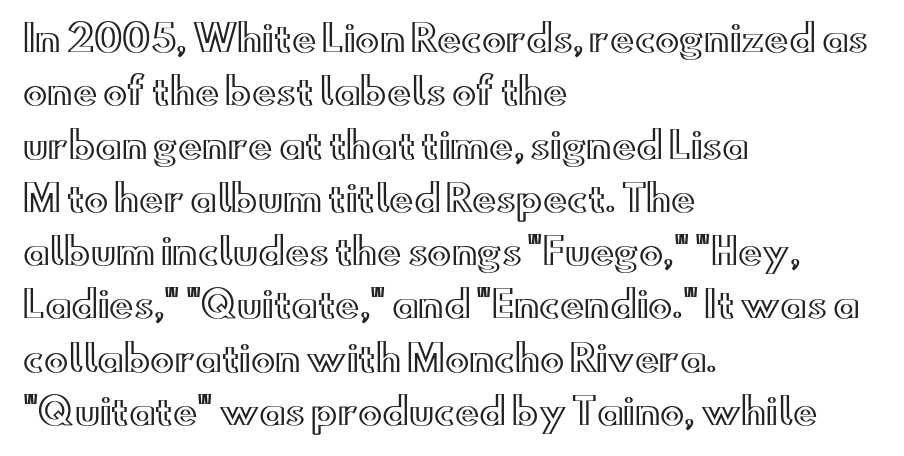
Varying glyph widths throughout — classic text-font behaviour. Short and long lines alike share a common starting point at left. Posture: straight, roman, zero tilt. Here the glyphs are tracked normally, forming tight word shapes. Any mark beneath the type? The region is blank.
